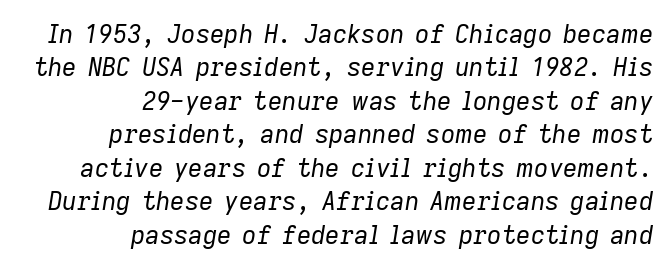
Q: Is the text bold? A: No.
Q: Is the text italic (slanted)? A: Yes, it leans right by about 9 degrees.
Q: Is the text underlined? A: No.
Q: How is the paragraph aligned? A: Right-aligned.
Q: Is the spacing between letters normal or unusually wide? A: Normal.
Q: Is the spacing between lines tight, normal or loose? A: Normal.
